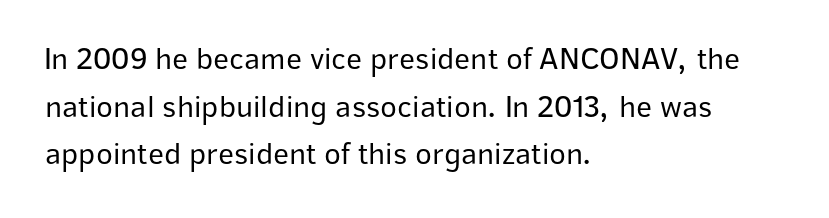
The image shows 31 px regular-weight sans-serif type, upright; set left-aligned, normal line spacing (1.54x), normal letter spacing, not underlined; low stroke contrast and a medium x-height.
